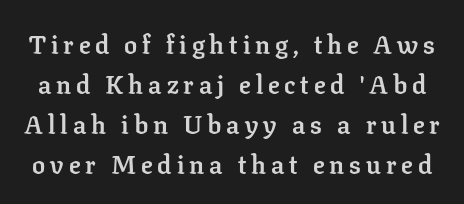
{"italic": "no", "bold": "yes", "underline": "no", "line_spacing": "normal", "line_spacing_ratio": 1.54, "glyph_px": 26}
